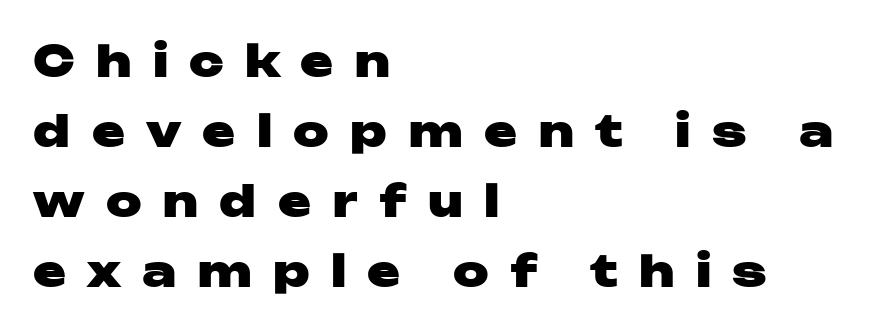
Look at the tracking — it's clearly loosened, letters drifting apart. Italic? Not at all — the glyphs are vertical. A typesetter would call this proportional, since set widths differ per character. The paragraph has a hard left edge and a soft right edge. A sans-serif font was chosen for this passage. How heavy is the stroke? Heavy — this is a bold.
